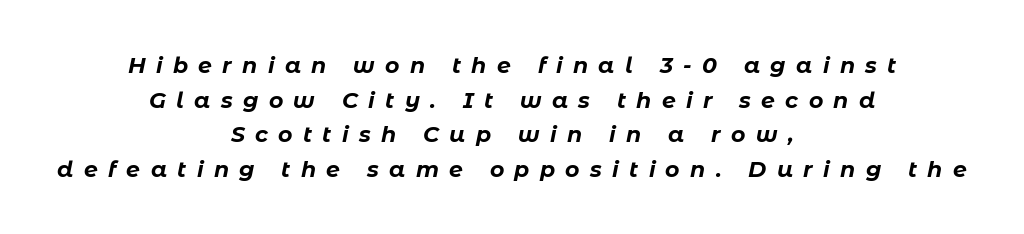
Q: Is the text bold? A: Yes.
Q: Is the text italic (slanted)? A: Yes, it leans right by about 11 degrees.
Q: Is the text underlined? A: No.
Q: How is the paragraph aligned? A: Centered.
Q: Is the spacing between letters normal or unusually wide? A: Unusually wide.
Q: Is the spacing between lines tight, normal or loose? A: Normal.
